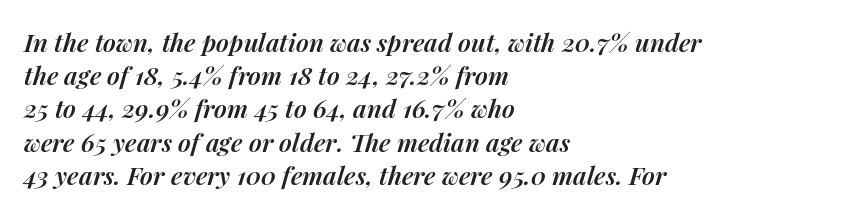
Q: Is the text bold? A: Semi-bold.
Q: Is the text italic (slanted)? A: Yes, it leans right by about 14 degrees.
Q: Is the text underlined? A: No.
Q: How is the paragraph aligned? A: Left-aligned.
Q: Is the spacing between letters normal or unusually wide? A: Normal.
Q: Is the spacing between lines tight, normal or loose? A: Normal.
